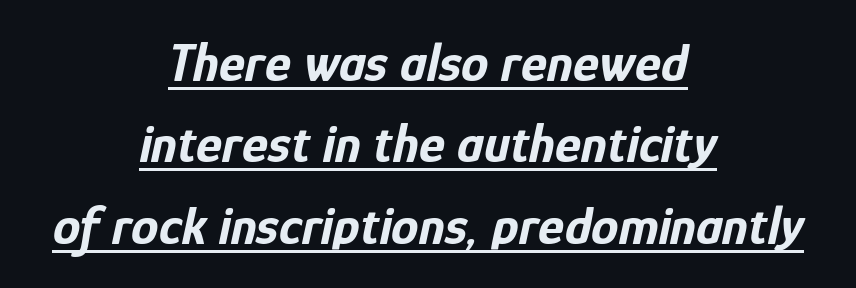
Chunky letters — that's bold for sure. The rendering uses natural spacing where letterforms have individual widths. An italicized treatment has been applied to the whole sample. The rendering keeps characters at their native spacing. These characters rest on top of a visible drawn line.
